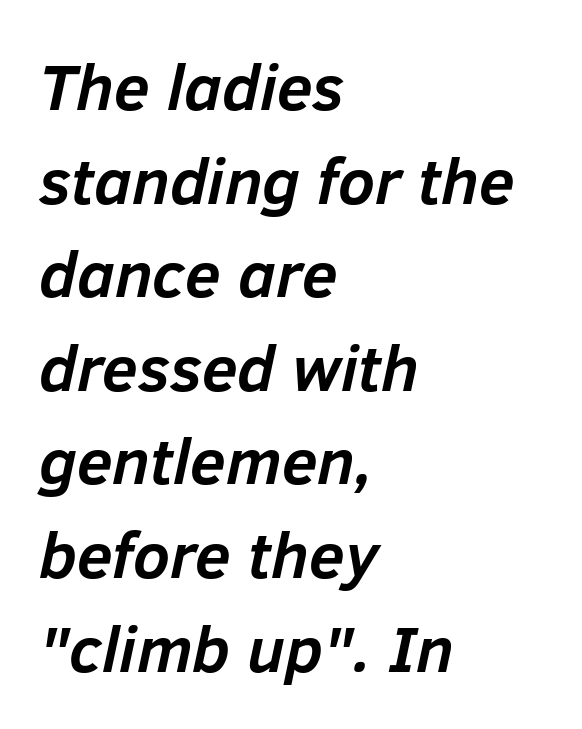
{"italic": "yes", "lean": "right", "slant_degrees": 12, "bold": "yes", "weight": "semibold", "width": "normal", "stroke_contrast": "low", "x_height": "medium", "monospaced": "no", "underline": "no", "align": "left", "line_spacing": "normal", "line_spacing_ratio": 1.44, "letter_spacing": "normal", "letter_spacing_em": 0.0, "glyph_px": 65}
